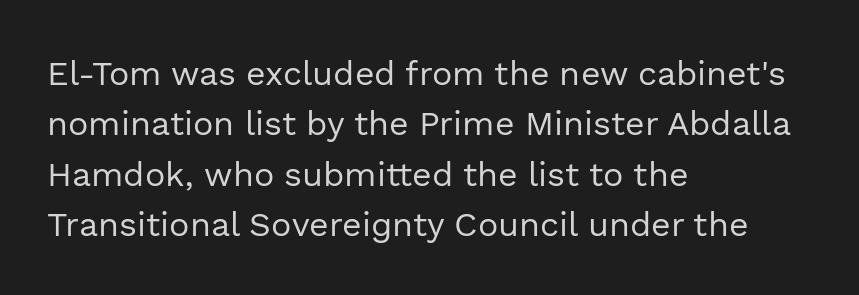
In terms of letterspacing, this is plain default setting. A sans-serif font was chosen for this passage. What's the leading like? Ordinary, nothing unusual. All the whitespace from short lines collects on the right. Stroke mass is kept to a normal reading level or below.
